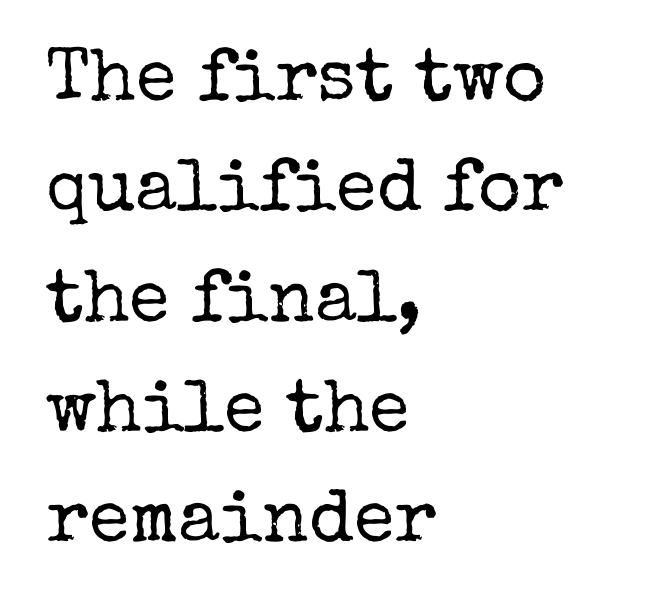
The line-height multiplier appears to be the usual default. Old-style or modern, the face here clearly has serifs. This sample has the flowing, uneven cadence of proportional lettering. The horizontal fit of the characters is conventional and even.
